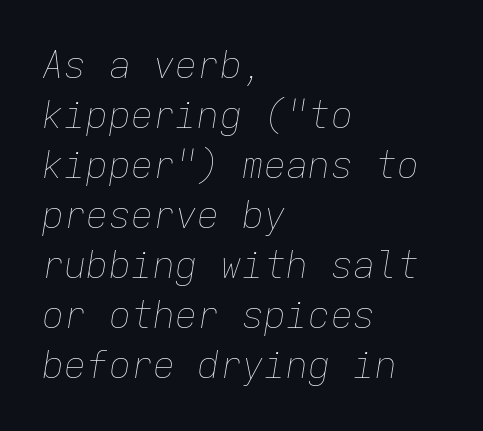
{"italic": "yes", "lean": "right", "slant_degrees": 9, "bold": "no", "weight": "thin", "width": "normal", "stroke_contrast": "low", "x_height": "medium", "monospaced": "yes", "underline": "no", "align": "left", "line_spacing": "normal", "line_spacing_ratio": 1.35, "letter_spacing": "normal", "letter_spacing_em": 0.0, "glyph_px": 37}
